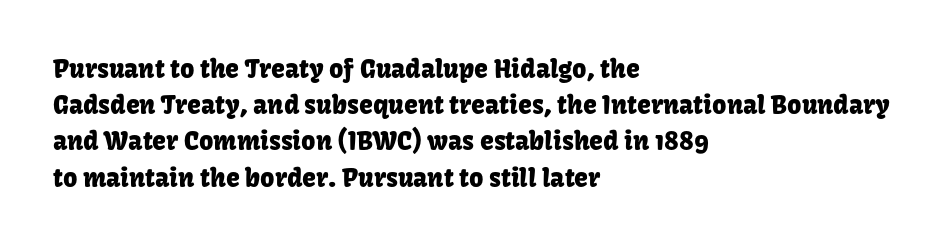
This sample keeps an unexceptional amount of space between lines. Characters follow at the spacing the type designer built in. Leftover space on each line is placed entirely after the last word. Nobody drew a line under any word here. The font's upright variant was chosen for this text.
